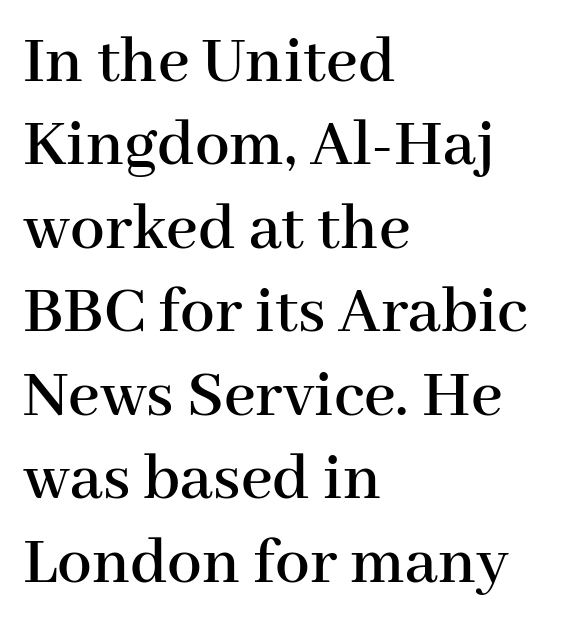
A roman cut, with each character standing at attention. Is the block centered? No — it sits flush against the left margin. Are there feet on the stems? There are — it's a serif. The line texture is even and compact thanks to regular tracking.
